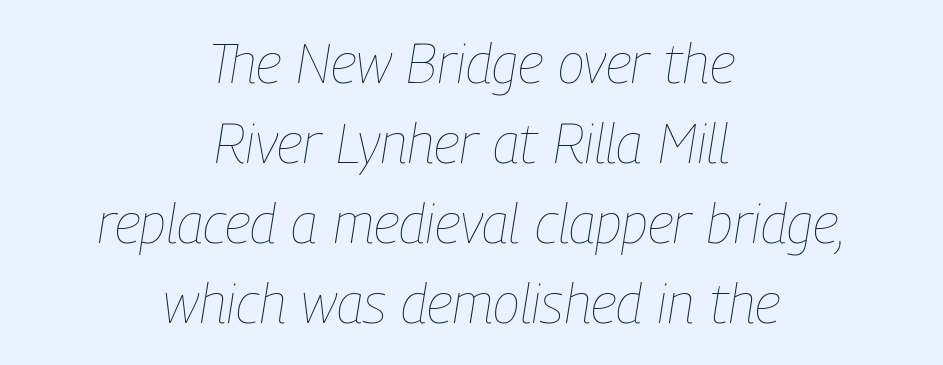
This rendering leaves character spacing at its baseline value. Looks like regular typesetting: each glyph gets only the width it needs. If you folded the block vertically in half, each line would mirror itself in length. This sample keeps an unexceptional amount of space between lines. Style check: oblique.
